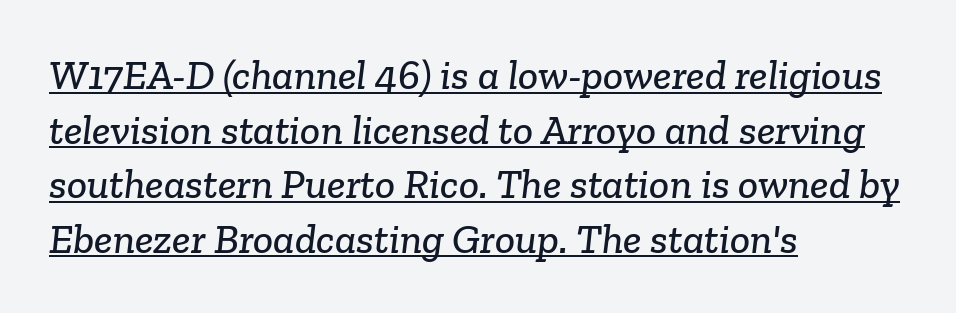
The image shows 42 px serif type; set left-aligned, normal line spacing (1.3x), normal letter spacing, underlined; low stroke contrast and a medium x-height.
